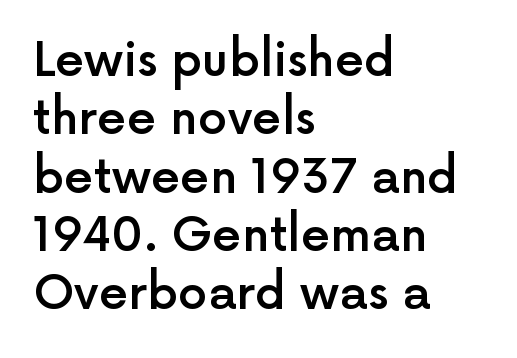
The image shows 47 px semibold sans-serif type, upright; set left-aligned, line spacing 1.24x, normal letter spacing, not underlined; a medium x-height.
